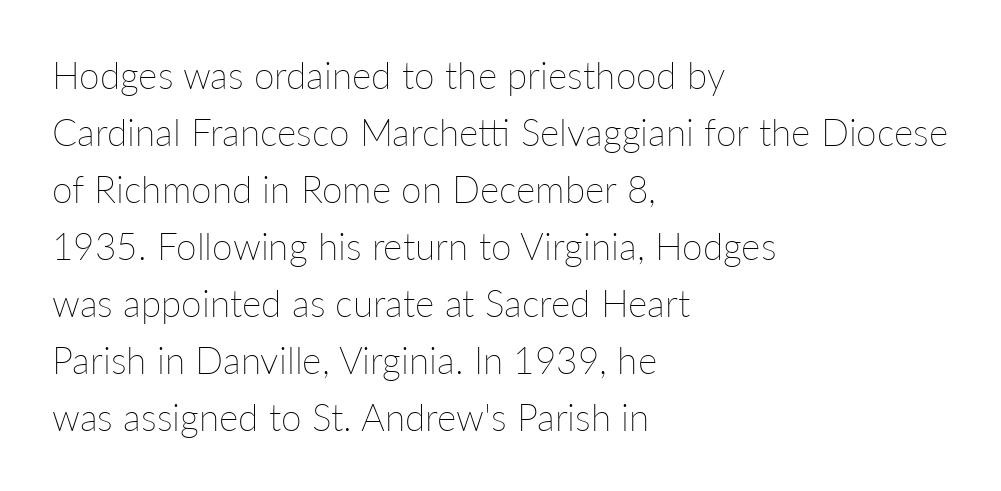
{"italic": "no", "bold": "no", "weight": "thin", "width": "normal", "stroke_contrast": "low", "x_height": "medium", "monospaced": "no", "underline": "no", "align": "left", "line_spacing": "normal", "line_spacing_ratio": 1.54, "letter_spacing": "normal", "letter_spacing_em": 0.0, "glyph_px": 37}
